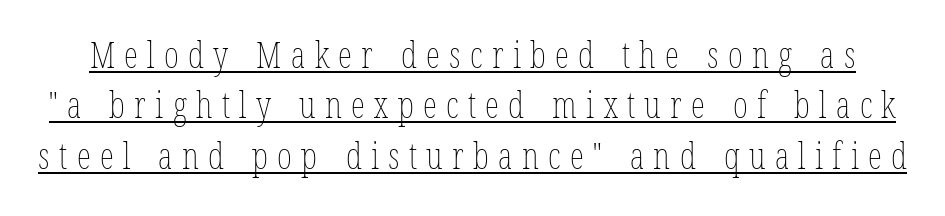
{"italic": "no", "bold": "no", "weight": "thin", "width": "condensed", "stroke_contrast": "low", "x_height": "medium", "monospaced": "no", "underline": "yes", "line_spacing": "normal", "line_spacing_ratio": 1.4, "letter_spacing": "wide", "letter_spacing_em": 0.26, "glyph_px": 36}
